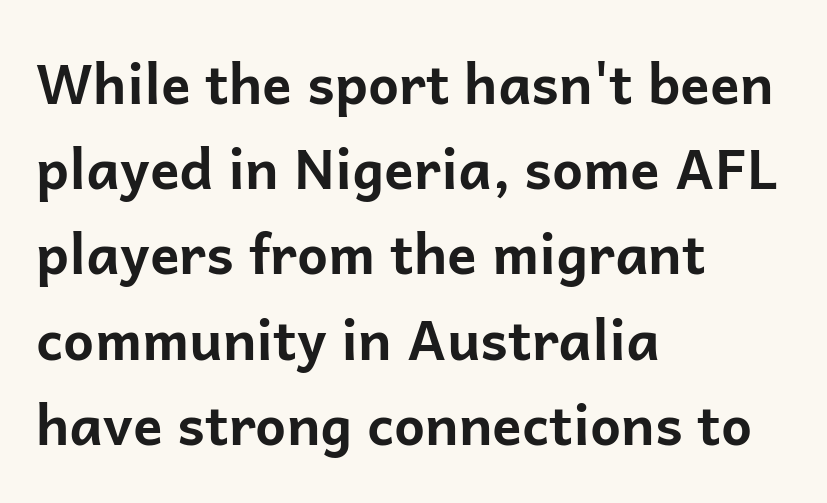
The image shows 55 px bold sans-serif type, upright; set left-aligned, normal line spacing (1.55x), normal letter spacing, not underlined; low stroke contrast and a medium x-height.
